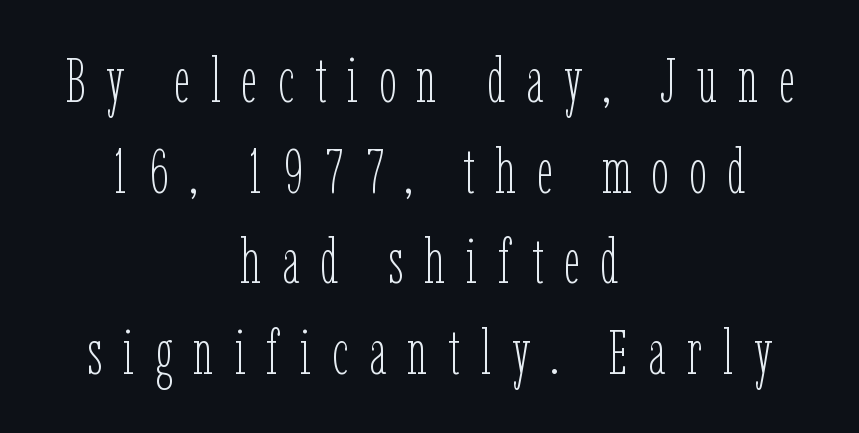
The image shows 63 px thin, condensed type, upright; set centered, normal line spacing (1.44x), unusually wide letter spacing (+0.33 em), not underlined; low stroke contrast and a medium x-height.
